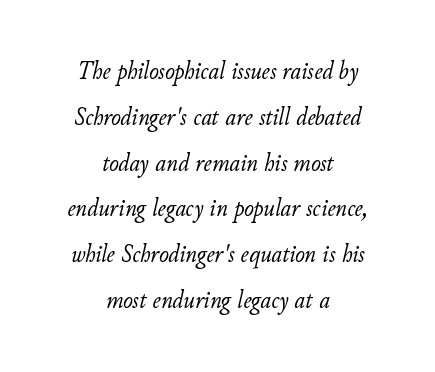
Q: Is the text bold? A: No.
Q: Is the text italic (slanted)? A: Yes, it leans right by about 11 degrees.
Q: Is the text underlined? A: No.
Q: How is the paragraph aligned? A: Centered.
Q: Is the spacing between letters normal or unusually wide? A: Normal.
